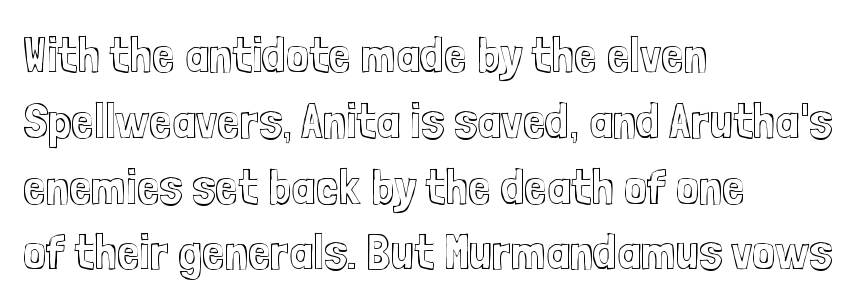
Q: Is the text italic (slanted)? A: No, it is upright.
Q: Is the text underlined? A: No.
Q: How is the paragraph aligned? A: Left-aligned.
Q: Is the spacing between letters normal or unusually wide? A: Normal.
Q: Is the spacing between lines tight, normal or loose? A: Normal.
Q: Width (condensed, normal, or wide)? A: Condensed.
Q: x-height? A: Medium.
Q: Monospaced? A: No.
